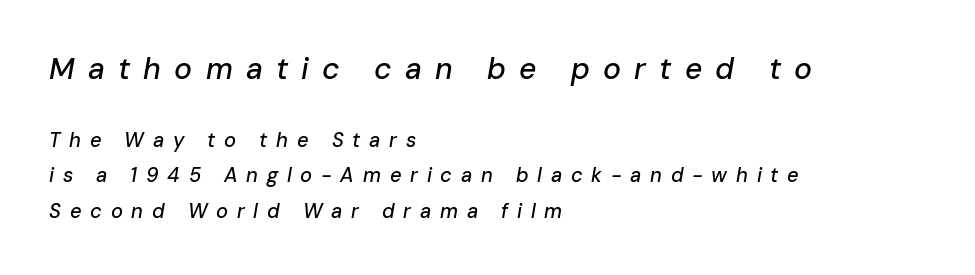
{"italic": "yes", "lean": "right", "slant_degrees": 10, "width": "normal", "stroke_contrast": "low", "x_height": "medium", "monospaced": "no", "underline": "no", "align": "left", "line_spacing_ratio": 1.79, "letter_spacing": "wide", "letter_spacing_em": 0.44, "larger_block": "first", "size_ratio": 1.5, "glyph_px": 30}
